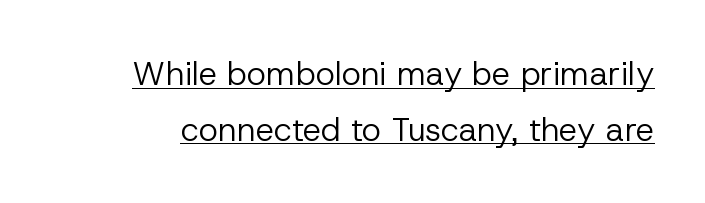
Is the stroke heavy? The answer is a plain regular-or-lighter. The characters display no serif detailing; their extremities are plain. The type sits square on the baseline with zero lean. Between one letter and the next there's only the usual sliver of space.
